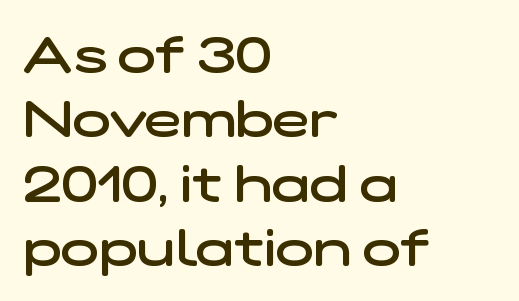
Q: Is the text bold? A: Semi-bold.
Q: Is the typeface a serif or a sans-serif typeface? A: Sans-serif.
Q: Is the text underlined? A: No.
Q: How is the paragraph aligned? A: Left-aligned.
Q: Is the spacing between letters normal or unusually wide? A: Normal.
Q: Is the spacing between lines tight, normal or loose? A: Normal.
Q: Width (condensed, normal, or wide)? A: Wide.
Q: Stroke contrast? A: Low.
Q: x-height? A: Medium.
Q: Monospaced? A: No.
